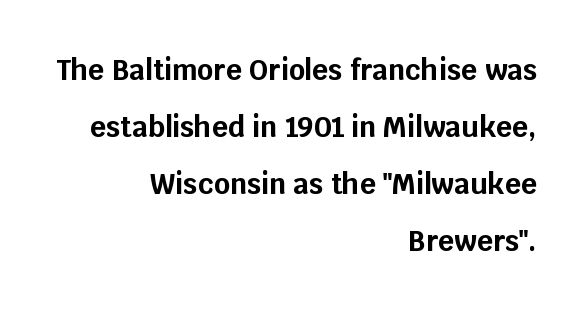
{"serif": "no", "italic": "no", "bold": "yes", "weight": "bold", "width": "normal", "stroke_contrast": "low", "x_height": "large", "monospaced": "no", "underline": "no", "align": "right", "line_spacing": "loose", "line_spacing_ratio": 2.04, "letter_spacing": "normal", "letter_spacing_em": 0.0, "glyph_px": 28}
